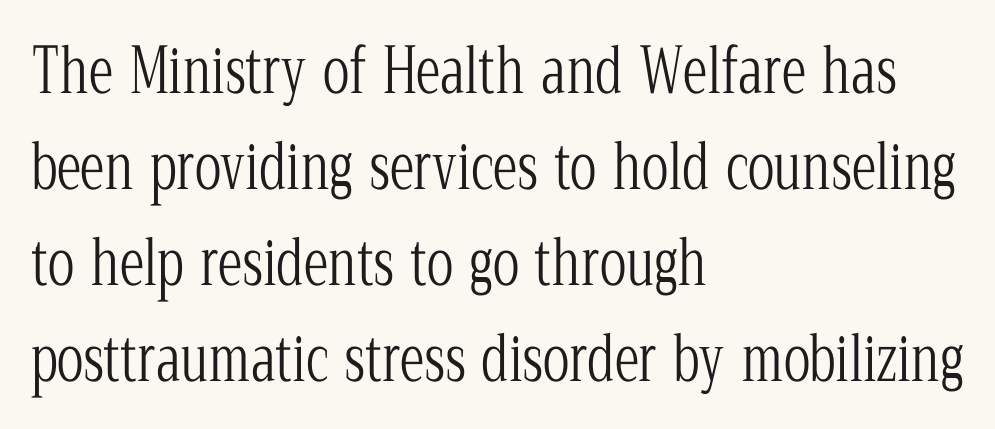
{"serif": "yes", "italic": "no", "bold": "no", "weight": "light", "width": "condensed", "stroke_contrast": "low", "x_height": "medium", "monospaced": "no", "underline": "no", "align": "left", "line_spacing": "normal", "line_spacing_ratio": 1.55, "letter_spacing": "normal", "letter_spacing_em": 0.0, "glyph_px": 62}
